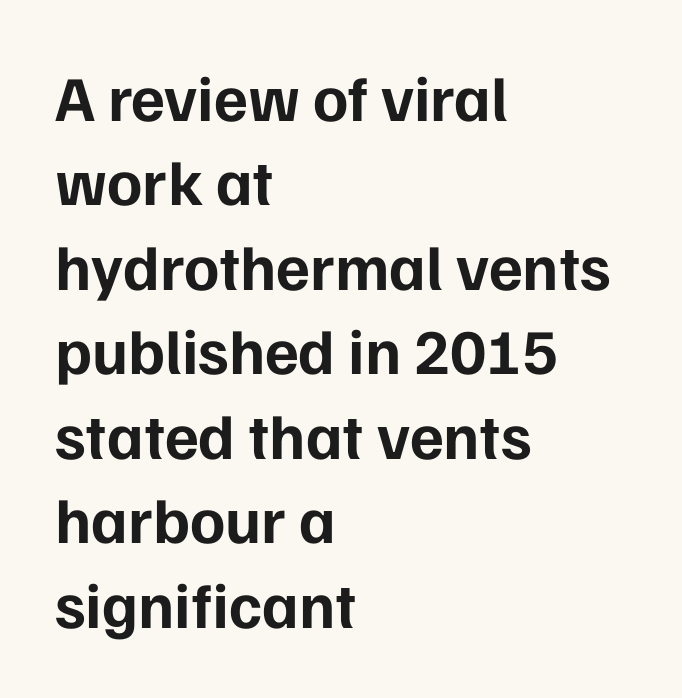
Spacing between characters is what you'd get straight out of the box. Look at the bottom of the vertical strokes: they stop flat, with no serifs. Students, observe: this is what conventionally led text looks like. The glyphs are unaccompanied by any horizontal stroke below them. Each glyph is drawn with heavy, bold strokes. Upright lettering throughout.
